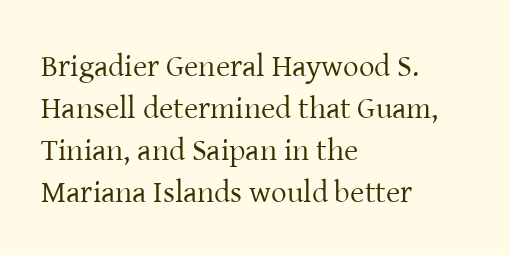
Q: Is the text bold? A: No.
Q: Is the text italic (slanted)? A: No, it is upright.
Q: Is the typeface a serif or a sans-serif typeface? A: Serif.
Q: Is the text underlined? A: No.
Q: How is the paragraph aligned? A: Left-aligned.
Q: Is the spacing between letters normal or unusually wide? A: Normal.
Q: Is the spacing between lines tight, normal or loose? A: Normal.
Q: Width (condensed, normal, or wide)? A: Normal.
Q: Stroke contrast? A: Low.
Q: x-height? A: Medium.
Q: Monospaced? A: No.
